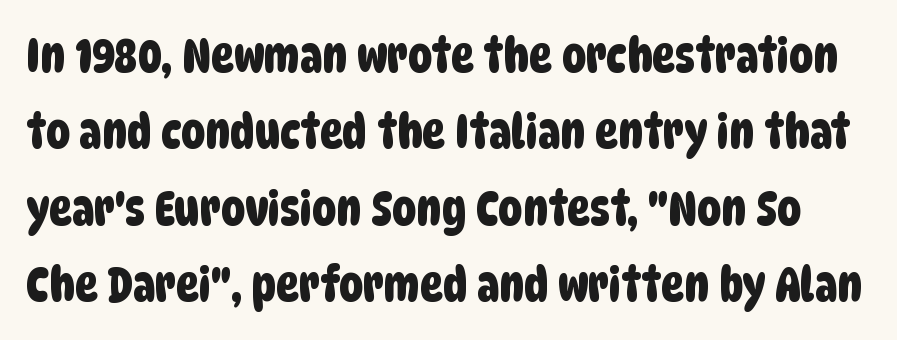
{"serif": "no", "width": "condensed", "stroke_contrast": "low", "x_height": "large", "monospaced": "no", "underline": "no", "line_spacing": "normal", "line_spacing_ratio": 1.59, "letter_spacing": "normal", "letter_spacing_em": 0.0, "glyph_px": 48}
